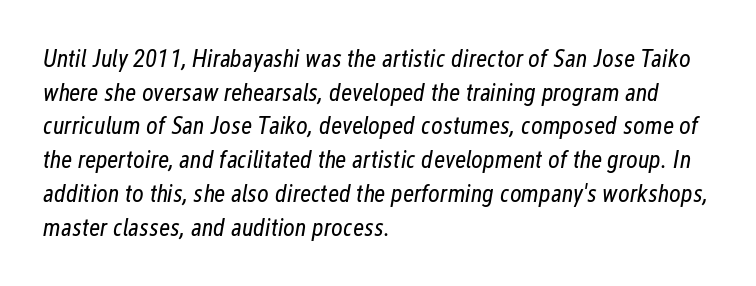
Typeset ragged right — the left edge is the straight one. Reading down the column, the eye jumps a familiar distance to each next line. Letters have the restrained weight of plain body copy at most. Honestly, the letter spacing is just normal — you wouldn't notice it. Clear beneath every line of the passage.
